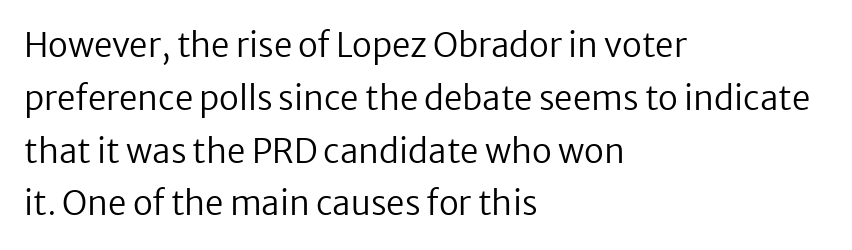
{"serif": "no", "italic": "no", "bold": "no", "weight": "regular", "width": "normal", "stroke_contrast": "low", "x_height": "medium", "monospaced": "no", "underline": "no", "align": "left", "line_spacing": "normal", "line_spacing_ratio": 1.6, "letter_spacing": "normal", "letter_spacing_em": 0.0, "glyph_px": 33}
